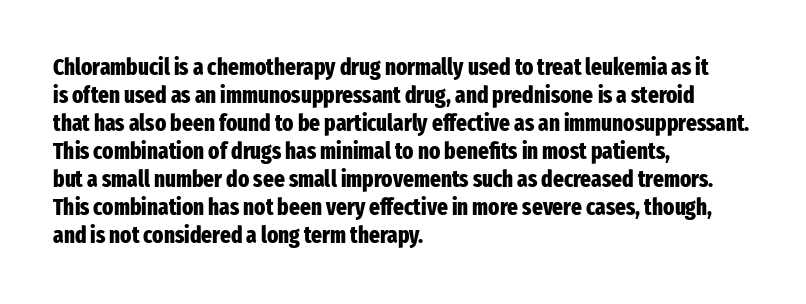
Q: Is the text bold? A: Yes.
Q: Is the text italic (slanted)? A: No, it is upright.
Q: Is the text underlined? A: No.
Q: How is the paragraph aligned? A: Left-aligned.
Q: Is the spacing between letters normal or unusually wide? A: Normal.
